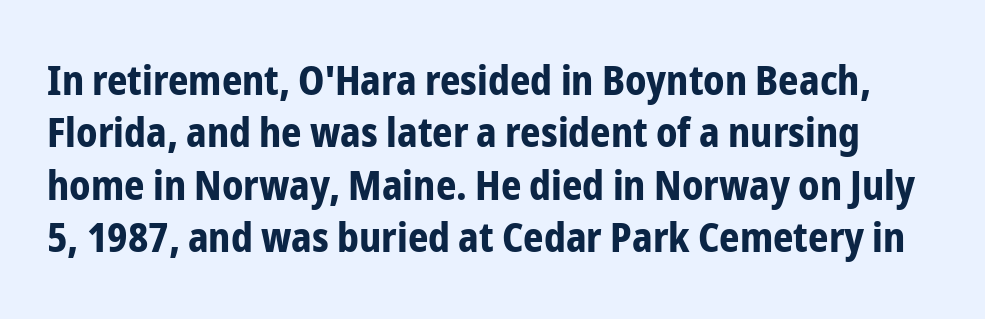
The image shows 40 px bold, condensed sans-serif type, upright; set normal line spacing (1.31x), normal letter spacing, not underlined; low stroke contrast and a medium x-height.
